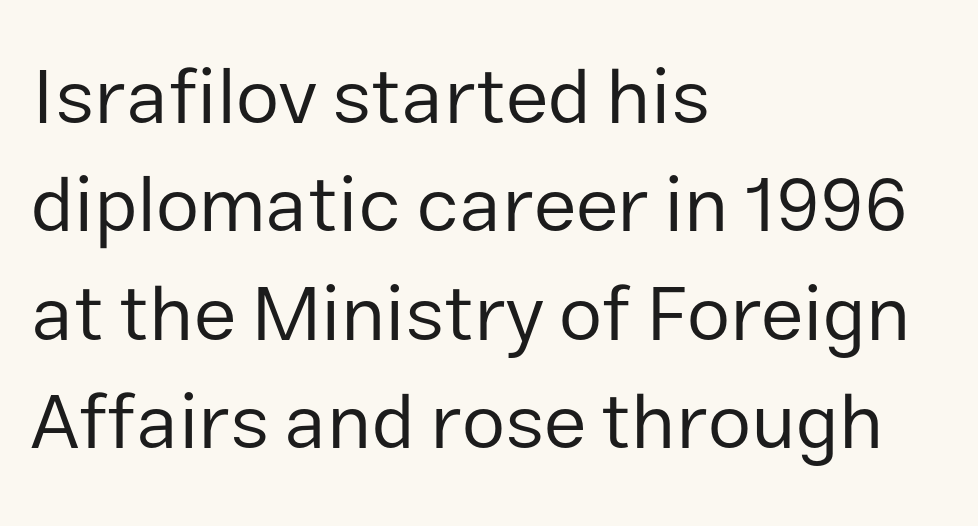
The image shows 78 px regular-weight sans-serif type, upright; set left-aligned, normal line spacing (1.39x), normal letter spacing, not underlined; low stroke contrast and a medium x-height.
